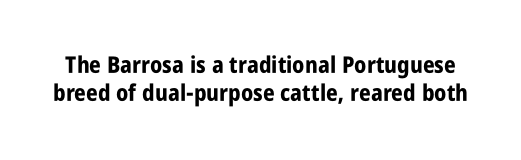
Q: Is the text bold? A: Yes.
Q: Is the text italic (slanted)? A: No, it is upright.
Q: Is the text underlined? A: No.
Q: Is the spacing between letters normal or unusually wide? A: Normal.
